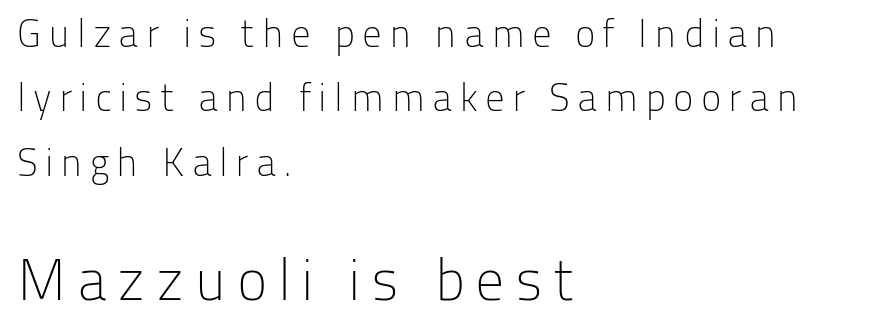
Q: Is the text bold? A: No.
Q: Is the text italic (slanted)? A: No, it is upright.
Q: Is the typeface a serif or a sans-serif typeface? A: Sans-serif.
Q: Is the text underlined? A: No.
Q: How is the paragraph aligned? A: Left-aligned.
Q: Is the spacing between lines tight, normal or loose? A: Normal.
Q: Which block of text is set in a larger size, the first (top) or the second (bottom)? A: The second (bottom) one.
Q: Width (condensed, normal, or wide)? A: Normal.
Q: Stroke contrast? A: Low.
Q: x-height? A: Medium.
Q: Monospaced? A: No.
